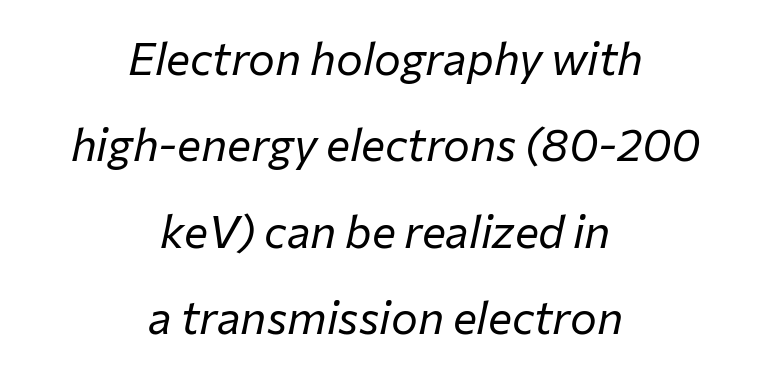
Nothing unusual about the tracking: characters are spaced as the font intends. Slant detected: the letters are inclined. No letter is thick-stroked: the sample isn't bold. Alignment: centered. The strip under each line holds only bare page. Leading is clearly above the norm, producing a sparse column.
